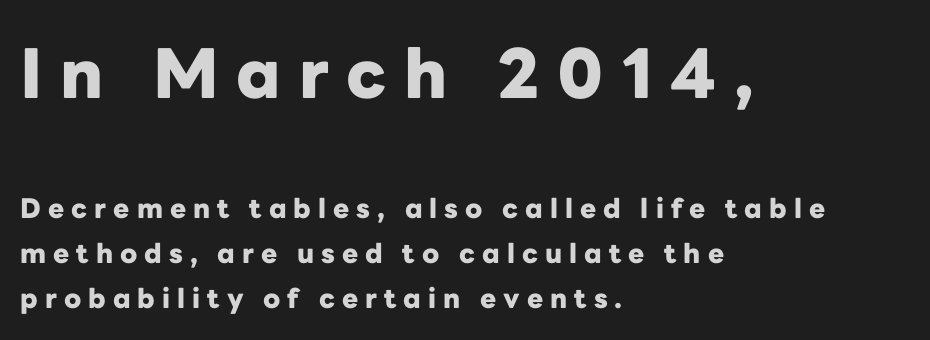
Q: Is the text bold? A: Yes.
Q: Is the text italic (slanted)? A: No, it is upright.
Q: Is the typeface a serif or a sans-serif typeface? A: Sans-serif.
Q: Is the text underlined? A: No.
Q: How is the paragraph aligned? A: Left-aligned.
Q: Is the spacing between letters normal or unusually wide? A: Unusually wide.
Q: Is the spacing between lines tight, normal or loose? A: Normal.
Q: Which block of text is set in a larger size, the first (top) or the second (bottom)? A: The first (top) one.
Q: Width (condensed, normal, or wide)? A: Normal.
Q: Stroke contrast? A: Low.
Q: x-height? A: Medium.
Q: Monospaced? A: No.
